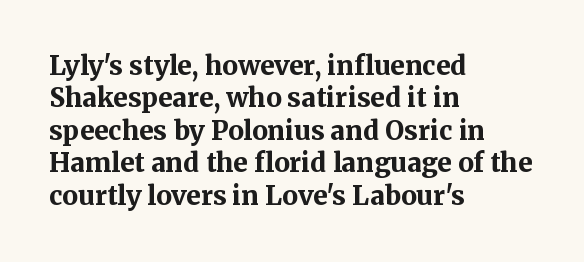
Q: Is the text bold? A: Yes.
Q: Is the text italic (slanted)? A: No, it is upright.
Q: Is the text underlined? A: No.
Q: How is the paragraph aligned? A: Left-aligned.
Q: Is the spacing between letters normal or unusually wide? A: Normal.
Q: Is the spacing between lines tight, normal or loose? A: Normal.
